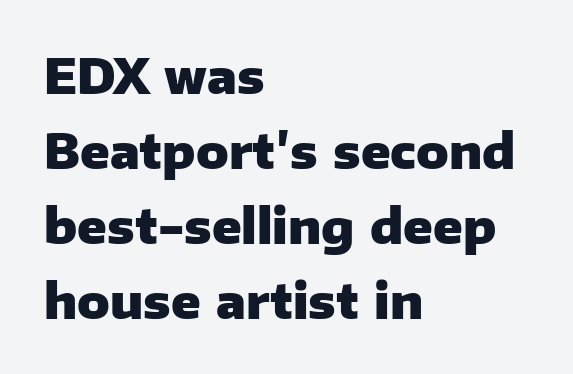
Students, note that the glyphs here touch the page at normal intervals. The baseline area is clear. Posture: straight, roman, zero tilt. Character widths vary here, with narrow letters taking less room than wide ones.
